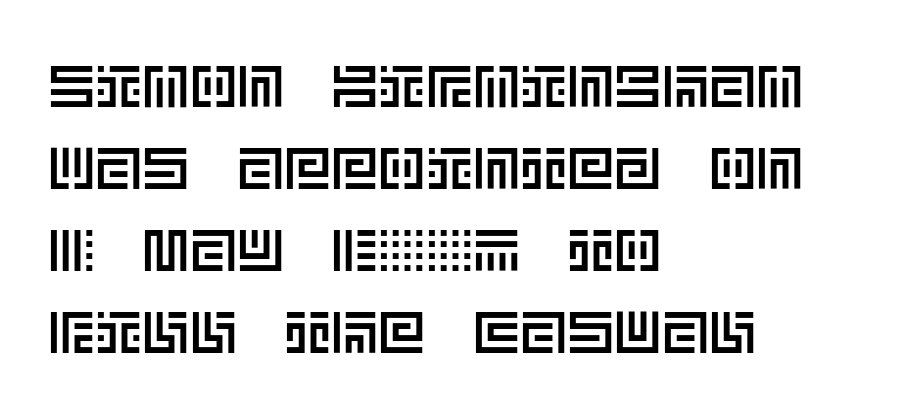
Q: Is the text italic (slanted)? A: No, it is upright.
Q: Is the text underlined? A: No.
Q: How is the paragraph aligned? A: Left-aligned.
Q: Is the spacing between letters normal or unusually wide? A: Normal.
Q: Is the spacing between lines tight, normal or loose? A: Normal.
Q: Width (condensed, normal, or wide)? A: Normal.
Q: x-height? A: Large.
